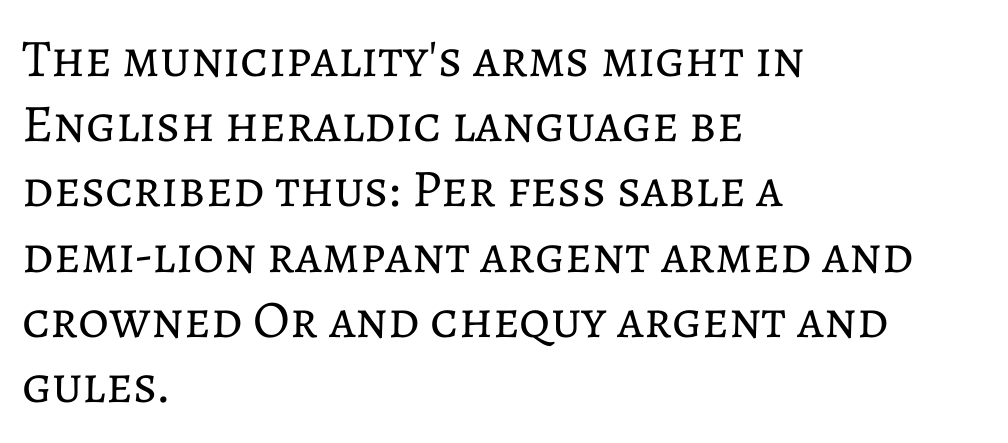
Q: Is the text bold? A: No.
Q: Is the text italic (slanted)? A: No, it is upright.
Q: Is the text underlined? A: No.
Q: How is the paragraph aligned? A: Left-aligned.
Q: Is the spacing between letters normal or unusually wide? A: Normal.
Q: Width (condensed, normal, or wide)? A: Normal.
Q: Stroke contrast? A: Low.
Q: x-height? A: Medium.
Q: Monospaced? A: No.
